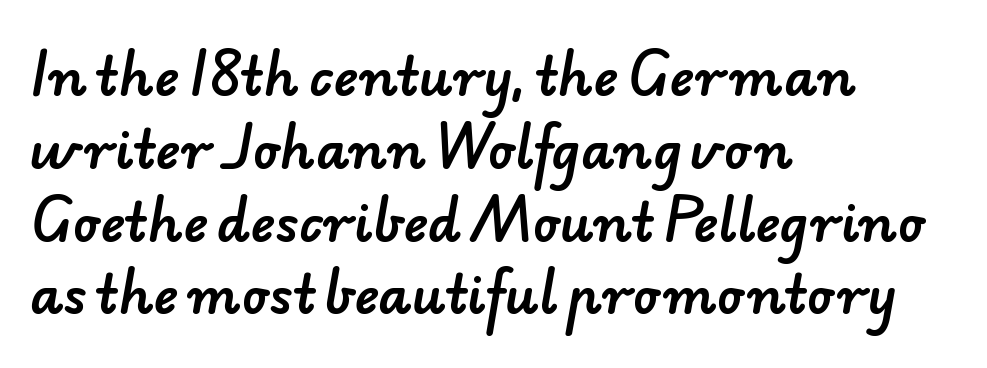
{"serif": "no", "width": "normal", "stroke_contrast": "low", "x_height": "small", "monospaced": "no", "underline": "no", "align": "left", "line_spacing": "normal", "line_spacing_ratio": 1.4, "letter_spacing": "normal", "letter_spacing_em": 0.0, "glyph_px": 52}
